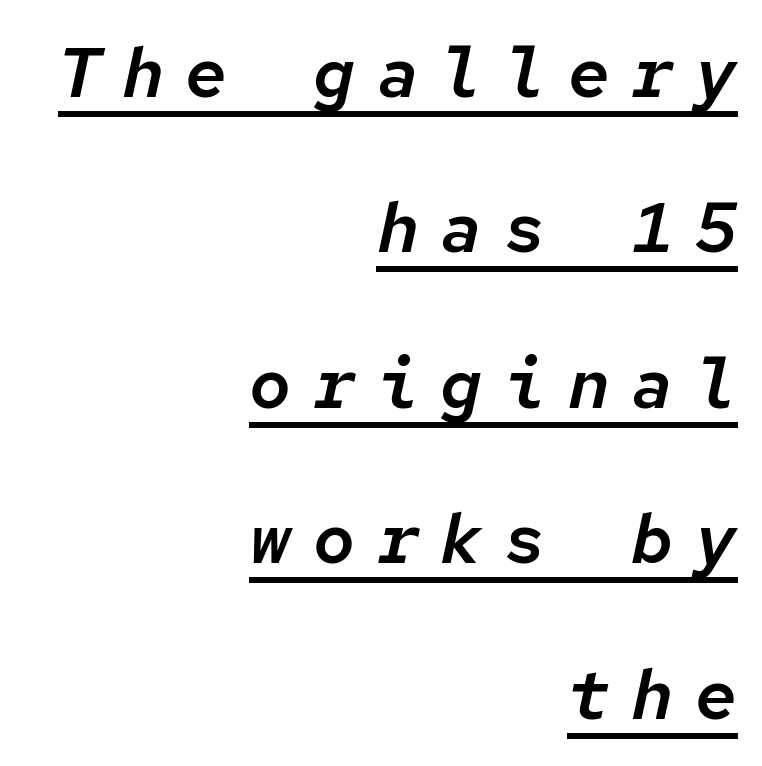
A continuous stroke trails under the words, as in a hyperlink. What stands out about the letter spacing? Its width — letters are far apart. The rendering applies a slant to the glyphs. Is the block centered? No — it sits flush against the right margin. The line-height multiplier appears high, well above default. Spacing verdict: monospaced, one width for all characters.
